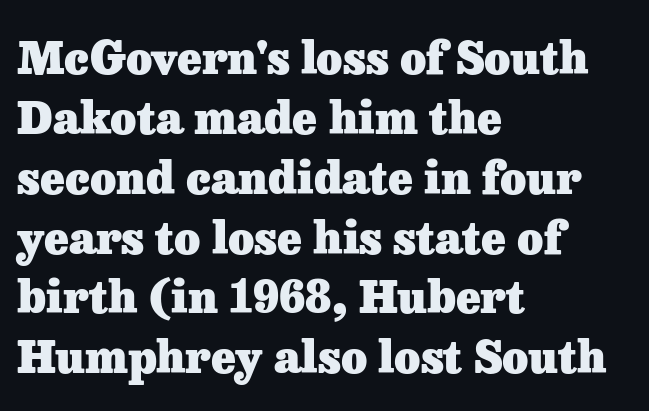
Q: Is the text bold? A: Yes.
Q: Is the text italic (slanted)? A: No, it is upright.
Q: Is the typeface a serif or a sans-serif typeface? A: Serif.
Q: Is the text underlined? A: No.
Q: How is the paragraph aligned? A: Left-aligned.
Q: Is the spacing between letters normal or unusually wide? A: Normal.
Q: Is the spacing between lines tight, normal or loose? A: Normal.
Q: Width (condensed, normal, or wide)? A: Normal.
Q: Stroke contrast? A: Low.
Q: x-height? A: Medium.
Q: Monospaced? A: No.
